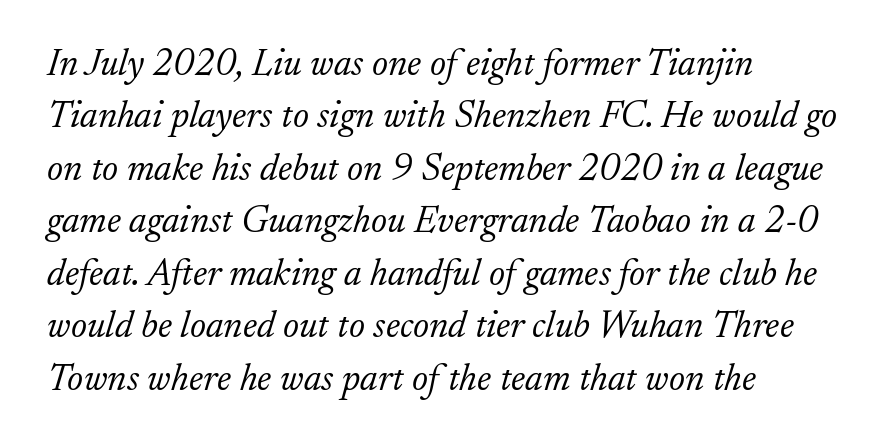
{"serif": "yes", "italic": "yes", "lean": "right", "slant_degrees": 17, "bold": "no", "weight": "light", "width": "normal", "stroke_contrast": "low", "x_height": "small", "monospaced": "no", "underline": "no", "align": "left", "line_spacing": "normal", "line_spacing_ratio": 1.38, "letter_spacing": "normal", "letter_spacing_em": 0.0, "glyph_px": 38}
